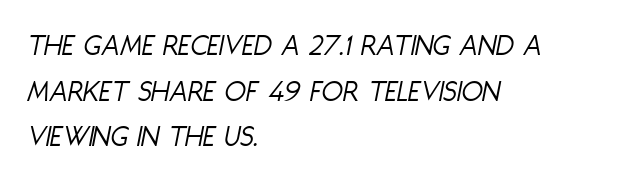
{"italic": "yes", "lean": "right", "slant_degrees": 11, "bold": "no", "weight": "light", "width": "condensed", "stroke_contrast": "low", "x_height": "large", "monospaced": "no", "underline": "no", "align": "left", "line_spacing": "normal", "line_spacing_ratio": 1.47, "letter_spacing": "normal", "letter_spacing_em": 0.0, "glyph_px": 31}
